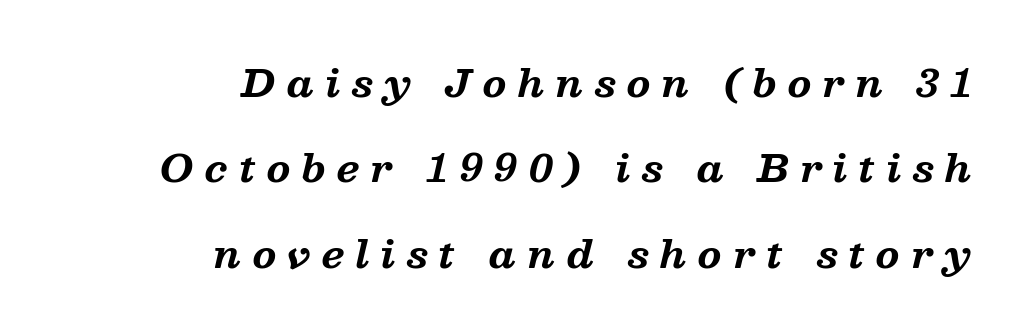
Pretty heavy lettering here — definitely bold. Each letter keeps its own natural width here, so spacing adapts to shape. Students, note that the glyphs here are deliberately spaced far apart. The space beneath each line is pristine and unruled.
